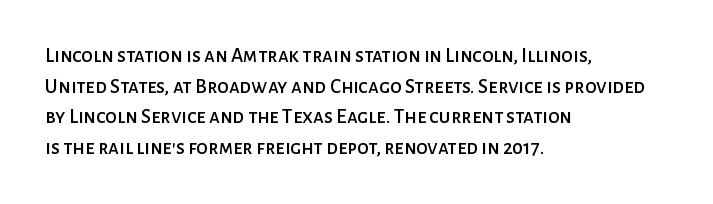
Style check: upright. Quick note: interline space is typical. This sample uses plain, unmodified letter spacing. In CSS terms this would be text-align: left.
